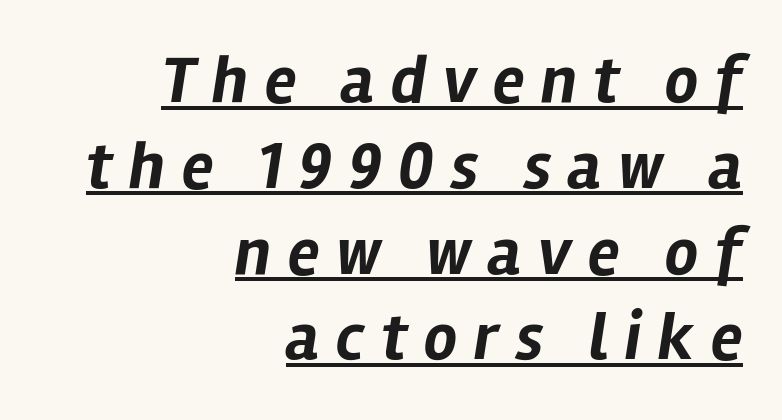
This rendering uses right alignment, leaving the left contour irregular. A typesetter would call this heavily tracked-out type. Spacing verdict: proportional, widths tailored to each character. Every letter is thick-stroked: bold, no question.
